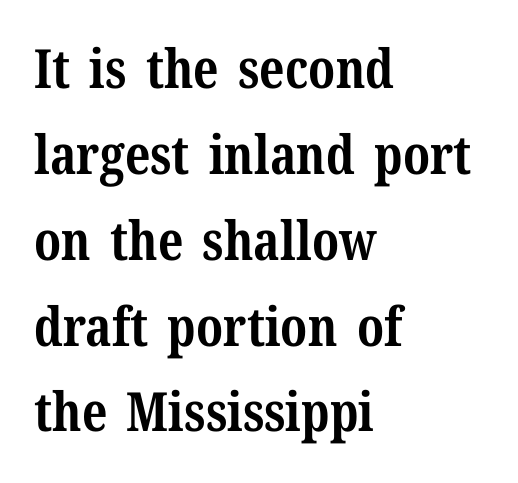
{"serif": "yes", "italic": "no", "bold": "yes", "weight": "bold", "width": "normal", "stroke_contrast": "medium", "x_height": "medium", "monospaced": "no", "underline": "no", "align": "left", "line_spacing": "normal", "line_spacing_ratio": 1.59, "letter_spacing": "normal", "letter_spacing_em": 0.0, "glyph_px": 54}
